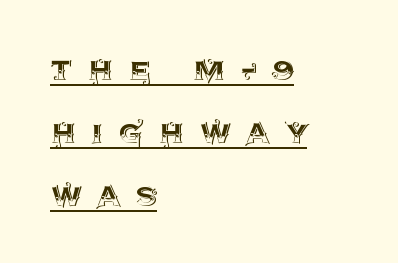
Every row of glyphs begins at an identical x-position on the left. Leading: standard. A rule runs beneath these lines of type. Loose tracking; the words dissolve into strings of separated letters.
